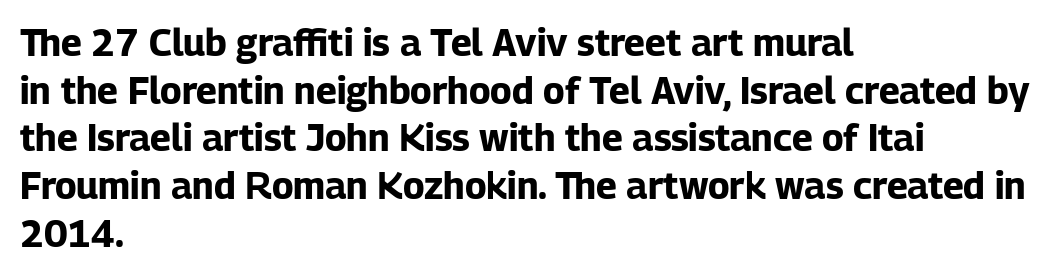
The type sits square on the baseline with zero lean. Is the type bold? Yes — the strokes are clearly thick and heavy. The rows are spaced the way most documents space them. Nope, no serifs anywhere on these letters.
